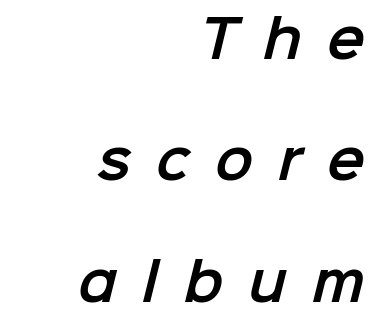
The passage shown is typed in a proportional face where columns would drift. The leading is generous, giving the passage an open texture. Are there feet on the stems? There aren't — it's a sans. Teacher's note: observe the even right margin — that is flush-right alignment. Descenders are the only things crossing below the line. Look at the tracking — it's clearly loosened, letters drifting apart.
